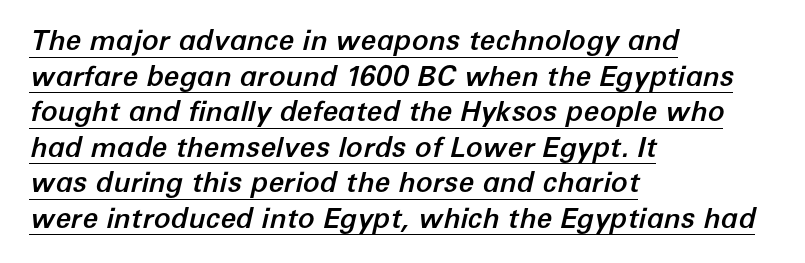
{"italic": "yes", "lean": "right", "slant_degrees": 12, "width": "normal", "stroke_contrast": "low", "x_height": "medium", "monospaced": "no", "underline": "yes", "align": "left", "line_spacing": "normal", "line_spacing_ratio": 1.27, "letter_spacing": "normal", "letter_spacing_em": 0.0, "glyph_px": 28}
